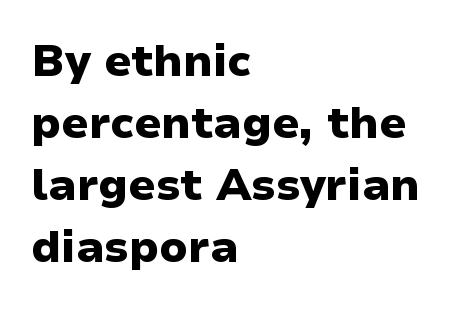
Q: Is the text bold? A: Yes.
Q: Is the text italic (slanted)? A: No, it is upright.
Q: Is the typeface a serif or a sans-serif typeface? A: Sans-serif.
Q: Is the text underlined? A: No.
Q: How is the paragraph aligned? A: Left-aligned.
Q: Is the spacing between letters normal or unusually wide? A: Normal.
Q: Is the spacing between lines tight, normal or loose? A: Normal.
Q: Width (condensed, normal, or wide)? A: Normal.
Q: Stroke contrast? A: Low.
Q: x-height? A: Medium.
Q: Monospaced? A: No.
